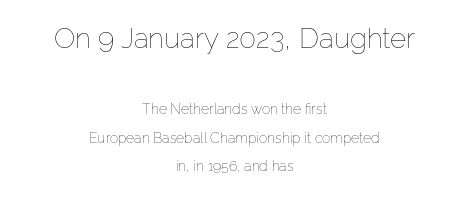
Q: Is the text bold? A: No.
Q: Is the text italic (slanted)? A: No, it is upright.
Q: Is the text underlined? A: No.
Q: How is the paragraph aligned? A: Centered.
Q: Is the spacing between letters normal or unusually wide? A: Normal.
Q: Is the spacing between lines tight, normal or loose? A: Loose.
Q: Which block of text is set in a larger size, the first (top) or the second (bottom)? A: The first (top) one.
Q: Width (condensed, normal, or wide)? A: Normal.
Q: Stroke contrast? A: Low.
Q: x-height? A: Medium.
Q: Monospaced? A: No.
